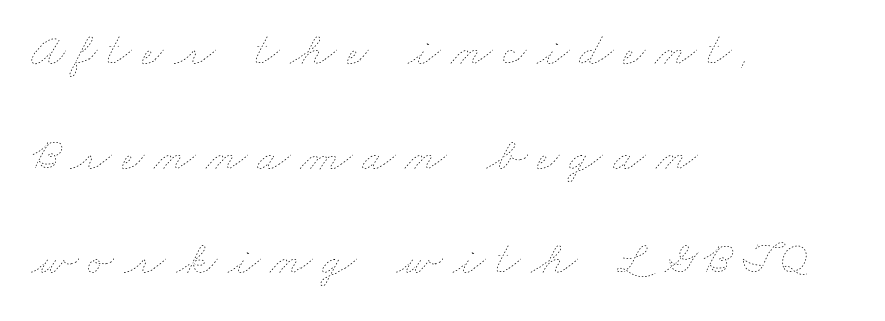
The image shows 48 px thin, wide type; set left-aligned, loose line spacing (2.18x), unusually wide letter spacing (+0.21 em), not underlined; low stroke contrast and a small x-height.
